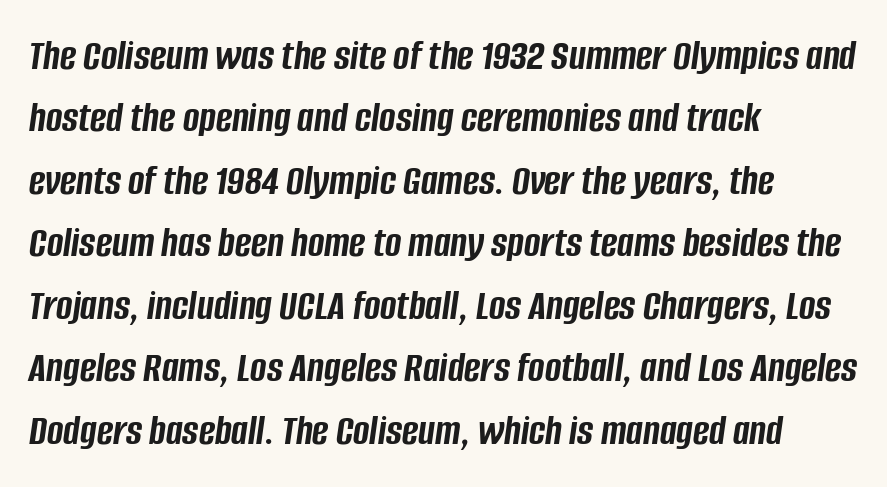
The image shows 44 px semibold, condensed type, italic (leaning right); set left-aligned, normal line spacing (1.42x), normal letter spacing, not underlined; low stroke contrast and a large x-height.
